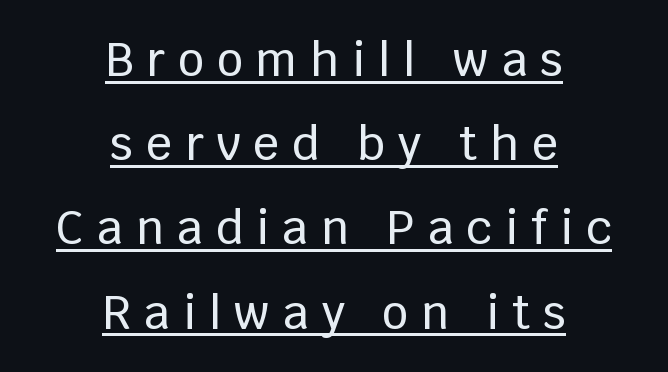
{"serif": "no", "italic": "no", "width": "normal", "stroke_contrast": "low", "x_height": "large", "monospaced": "no", "underline": "yes", "align": "center", "line_spacing_ratio": 1.83, "letter_spacing": "wide", "letter_spacing_em": 0.28, "glyph_px": 46}
